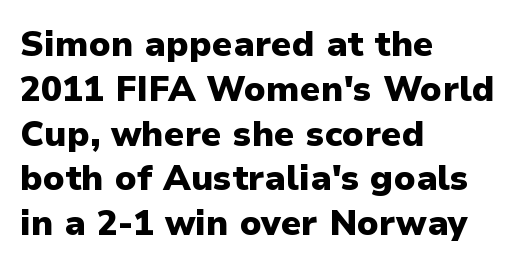
Vertical strokes here are truly vertical. The strip under each line holds only bare page. Students, note that the glyphs here touch the page at normal intervals. The passage shown is emphatically bold. Here the designer chose a conventional face with non-uniform glyph widths. Caption: multi-line text, flush left, ragged right.
